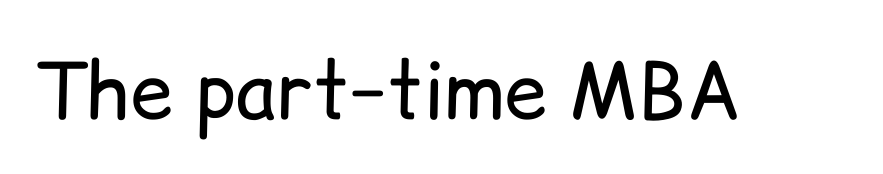
Q: Is the text bold? A: No.
Q: Is the text italic (slanted)? A: No, it is upright.
Q: Is the typeface a serif or a sans-serif typeface? A: Sans-serif.
Q: Is the text underlined? A: No.
Q: Is the spacing between letters normal or unusually wide? A: Normal.
Q: Width (condensed, normal, or wide)? A: Normal.
Q: Stroke contrast? A: Low.
Q: x-height? A: Medium.
Q: Monospaced? A: No.
